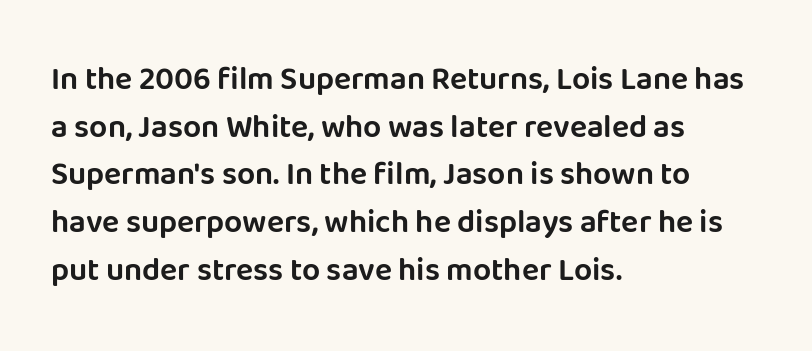
Q: Is the text italic (slanted)? A: No, it is upright.
Q: Is the typeface a serif or a sans-serif typeface? A: Sans-serif.
Q: Is the text underlined? A: No.
Q: How is the paragraph aligned? A: Left-aligned.
Q: Is the spacing between letters normal or unusually wide? A: Normal.
Q: Is the spacing between lines tight, normal or loose? A: Normal.
Q: Width (condensed, normal, or wide)? A: Normal.
Q: Stroke contrast? A: Low.
Q: x-height? A: Large.
Q: Monospaced? A: No.
